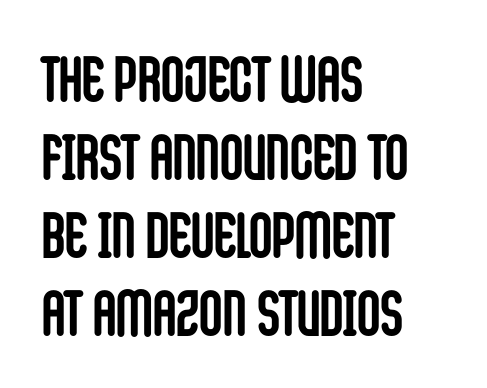
Does the type have serifs? No, each stem ends abruptly. The lines are quadded left. Is the letter spacing exaggerated? No — it looks like the ordinary default. The area under the type is left untouched. You could not count columns in this text — the font is proportionally spaced.
